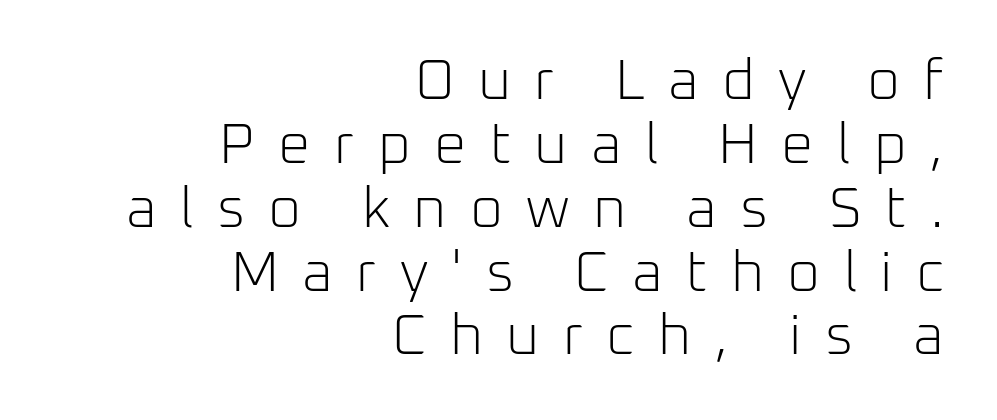
The type is letterspaced generously, with wide tracking. Posture: upright roman. No heavy texture on the line: the type isn't bold. Regarding leading, the lines here are crowded together. Classification — sans serif.
